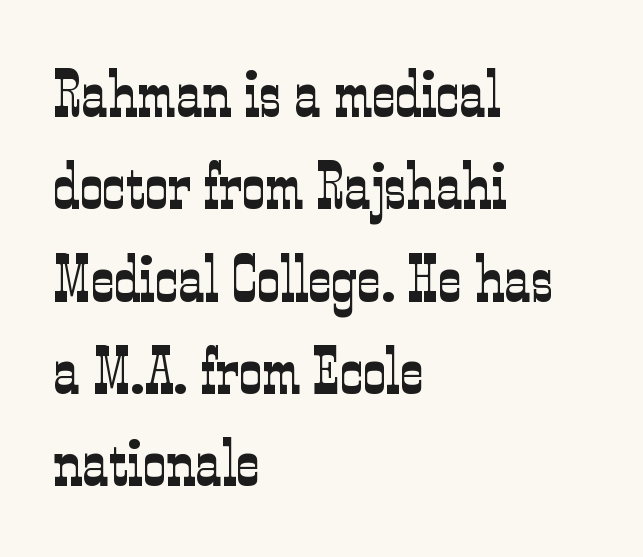
The image shows 65 px light, condensed serif type, upright; set left-aligned, normal line spacing (1.42x), normal letter spacing, not underlined; low stroke contrast and a medium x-height.
